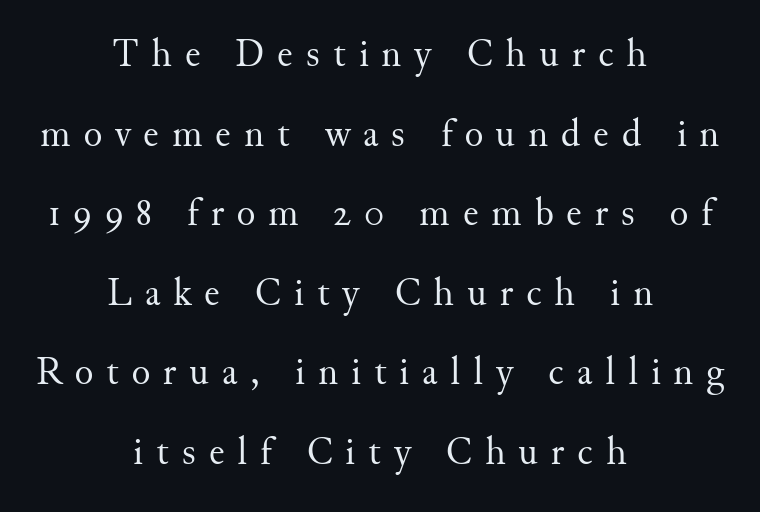
Letters rest on an invisible, unmarked baseline. A typesetter would mark this as roman, not italic. Stems here are at most as thick as an everyday book face. Short note: letters widely spaced.
